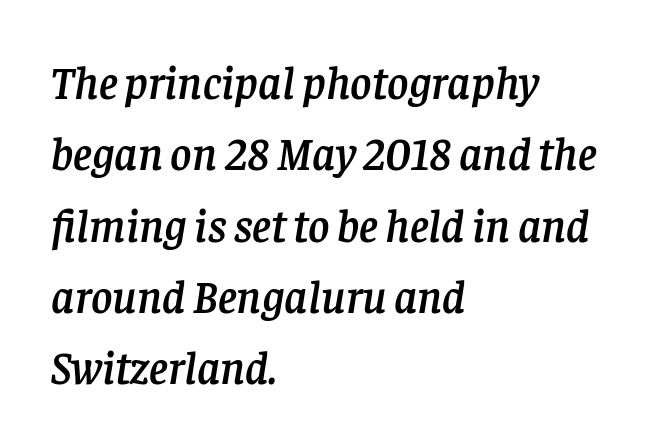
The face used here has a pronounced slope to its letters. Underline: absent. Layout note: lines flush left. Observe the serifs anchoring each vertical stroke in this sample. Think of a printed novel: that variable character pitch is what you see here. Vertical spacing — default.
